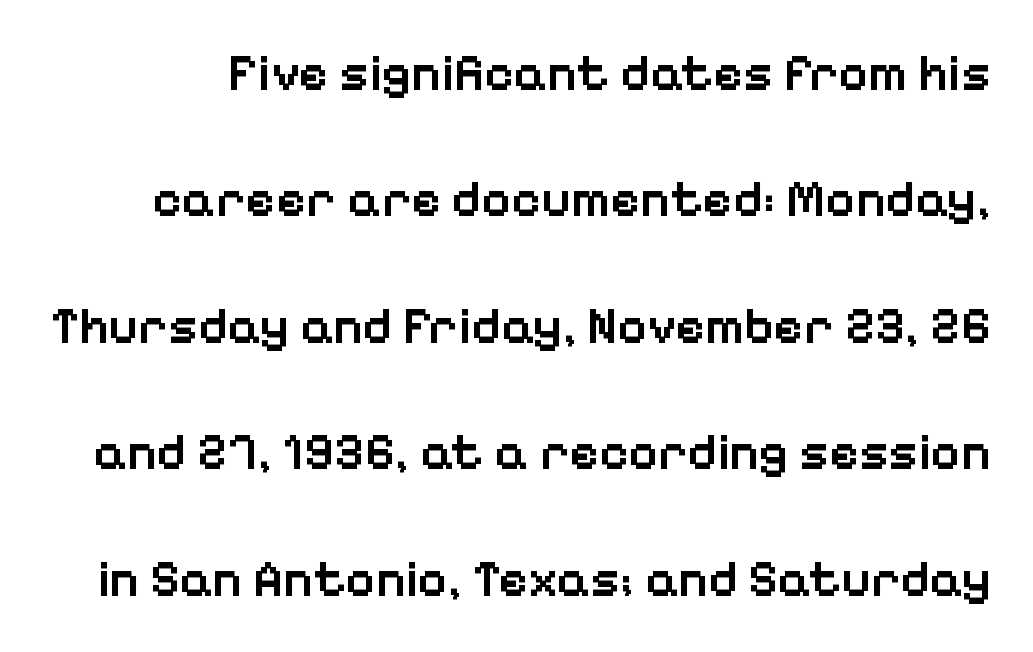
Posture: upright roman. There is no visible air inserted between adjacent glyphs. Lines of text with bare space underneath. Classification — sans serif. Heft: intermediate — a semibold. One glance says open: line gaps are wider than usual.
